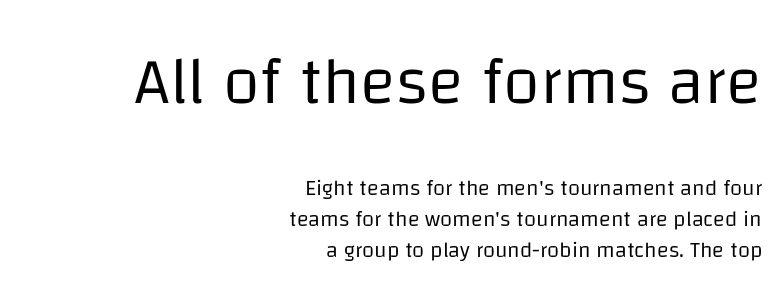
Q: Is the text bold? A: No.
Q: Is the text italic (slanted)? A: No, it is upright.
Q: Is the typeface a serif or a sans-serif typeface? A: Sans-serif.
Q: Is the text underlined? A: No.
Q: How is the paragraph aligned? A: Right-aligned.
Q: Is the spacing between letters normal or unusually wide? A: Normal.
Q: Is the spacing between lines tight, normal or loose? A: Normal.
Q: Which block of text is set in a larger size, the first (top) or the second (bottom)? A: The first (top) one.
Q: Width (condensed, normal, or wide)? A: Normal.
Q: Stroke contrast? A: Low.
Q: x-height? A: Large.
Q: Monospaced? A: No.
